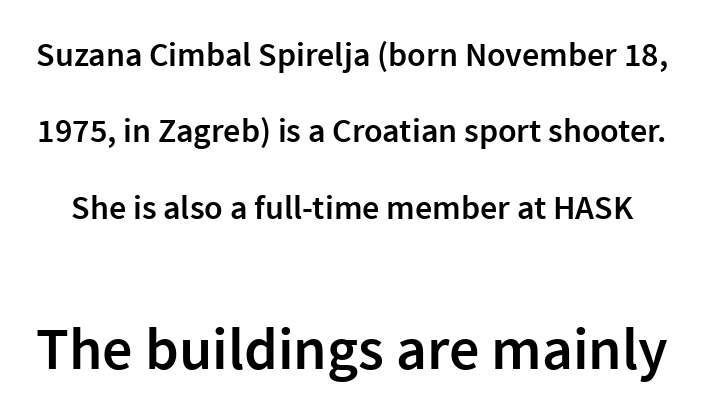
The image shows 60 px semibold sans-serif type, upright; set loose line spacing (2.25x), normal letter spacing, not underlined; the second (bottom) block is 1.76x larger; a medium x-height.
